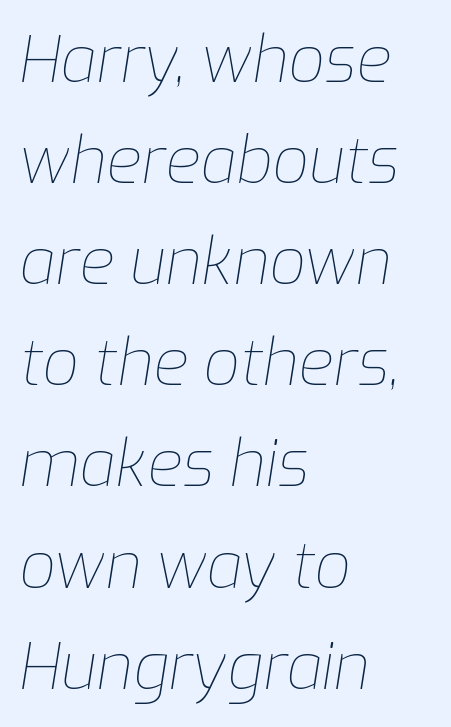
{"italic": "yes", "lean": "right", "slant_degrees": 9, "bold": "no", "weight": "thin", "width": "normal", "stroke_contrast": "low", "x_height": "medium", "monospaced": "no", "underline": "no", "align": "left", "line_spacing": "normal", "line_spacing_ratio": 1.58, "letter_spacing": "normal", "letter_spacing_em": 0.0, "glyph_px": 64}
